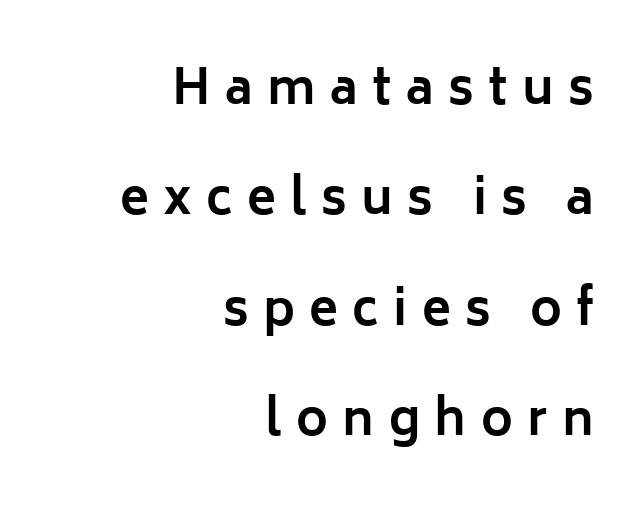
Q: Is the text bold? A: Yes.
Q: Is the text italic (slanted)? A: No, it is upright.
Q: Is the typeface a serif or a sans-serif typeface? A: Sans-serif.
Q: Is the text underlined? A: No.
Q: How is the paragraph aligned? A: Right-aligned.
Q: Is the spacing between letters normal or unusually wide? A: Unusually wide.
Q: Is the spacing between lines tight, normal or loose? A: Loose.
Q: Width (condensed, normal, or wide)? A: Normal.
Q: Stroke contrast? A: Low.
Q: x-height? A: Medium.
Q: Monospaced? A: No.
